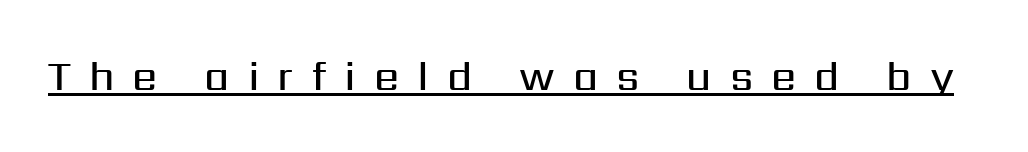
{"serif": "no", "italic": "no", "bold": "semi", "weight": "semibold", "width": "normal", "stroke_contrast": "medium", "x_height": "medium", "monospaced": "no", "underline": "yes", "letter_spacing": "wide", "letter_spacing_em": 0.45, "glyph_px": 40}
